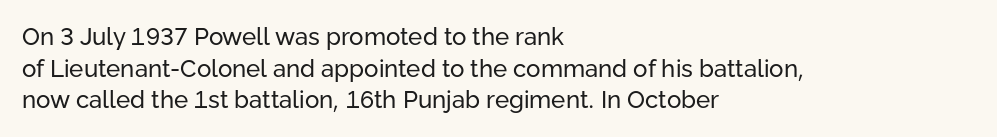
The image shows 24 px text type, upright; set left-aligned, normal line spacing (1.32x), normal letter spacing, not underlined.
